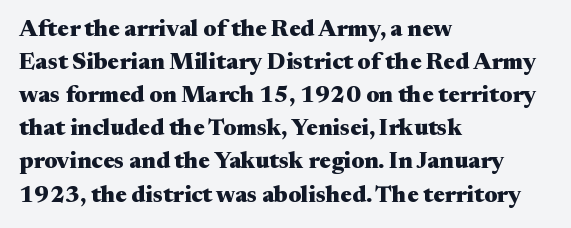
This sample keeps an unexceptional amount of space between lines. Strokes here are thick enough to call this a true bold. A student would call this left alignment; a typographer would say flush left, rag right. You can tell it's not italic because the verticals are truly vertical.
